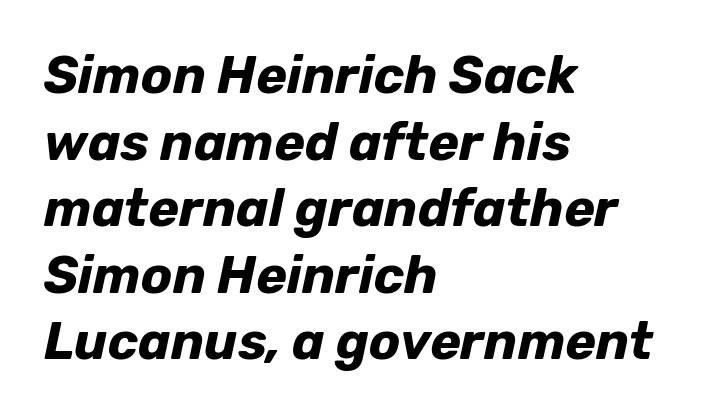
Q: Is the text bold? A: Yes.
Q: Is the text italic (slanted)? A: Yes, it leans right by about 12 degrees.
Q: Is the text underlined? A: No.
Q: How is the paragraph aligned? A: Left-aligned.
Q: Is the spacing between letters normal or unusually wide? A: Normal.
Q: Is the spacing between lines tight, normal or loose? A: Normal.
Q: Width (condensed, normal, or wide)? A: Normal.
Q: Stroke contrast? A: Low.
Q: x-height? A: Medium.
Q: Monospaced? A: No.
